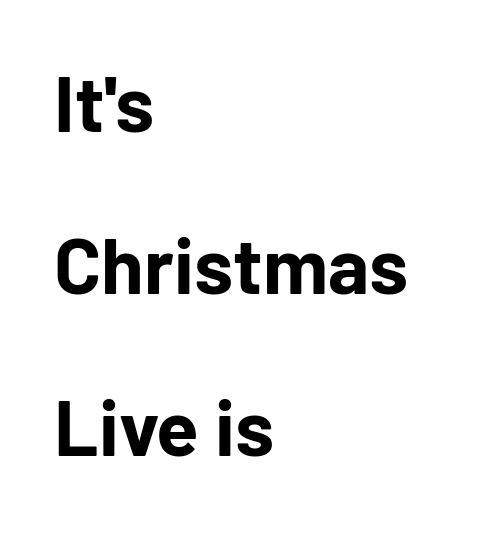
Q: Is the text bold? A: Yes.
Q: Is the text italic (slanted)? A: No, it is upright.
Q: Is the typeface a serif or a sans-serif typeface? A: Sans-serif.
Q: Is the text underlined? A: No.
Q: How is the paragraph aligned? A: Left-aligned.
Q: Is the spacing between letters normal or unusually wide? A: Normal.
Q: Is the spacing between lines tight, normal or loose? A: Loose.
Q: Width (condensed, normal, or wide)? A: Normal.
Q: Stroke contrast? A: Low.
Q: x-height? A: Medium.
Q: Monospaced? A: No.
